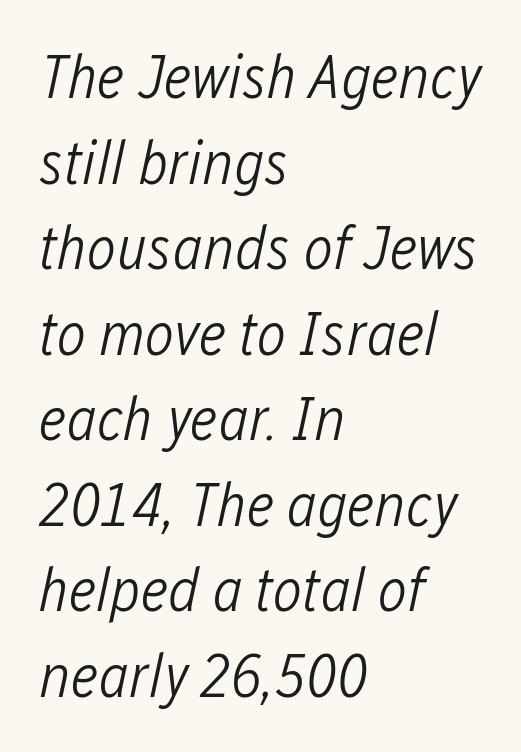
Q: Is the text bold? A: No.
Q: Is the text italic (slanted)? A: Yes, it leans right by about 12 degrees.
Q: Is the text underlined? A: No.
Q: How is the paragraph aligned? A: Left-aligned.
Q: Is the spacing between letters normal or unusually wide? A: Normal.
Q: Is the spacing between lines tight, normal or loose? A: Normal.
Q: Width (condensed, normal, or wide)? A: Condensed.
Q: Stroke contrast? A: Low.
Q: x-height? A: Medium.
Q: Monospaced? A: No.
